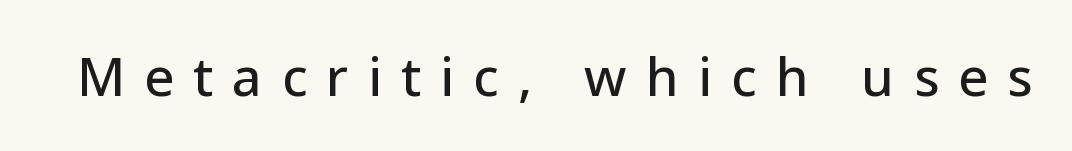
Q: Is the text italic (slanted)? A: No, it is upright.
Q: Is the typeface a serif or a sans-serif typeface? A: Sans-serif.
Q: Is the text underlined? A: No.
Q: Is the spacing between letters normal or unusually wide? A: Unusually wide.
Q: Width (condensed, normal, or wide)? A: Normal.
Q: Stroke contrast? A: Low.
Q: x-height? A: Medium.
Q: Monospaced? A: No.
